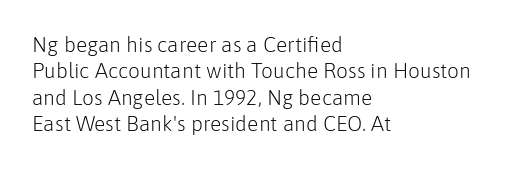
{"italic": "no", "bold": "no", "underline": "no", "align": "left", "line_spacing": "normal", "line_spacing_ratio": 1.26, "letter_spacing": "normal", "letter_spacing_em": 0.0, "glyph_px": 21}
